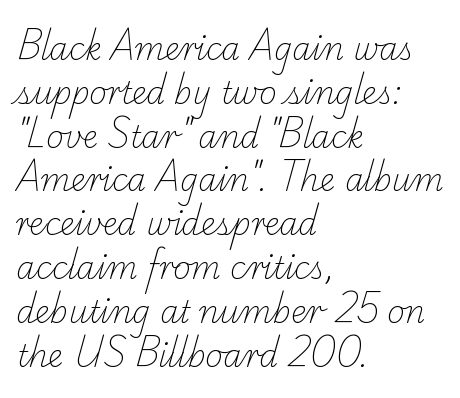
Line starts are locked; line ends wander. Small tapered or slab feet sit at the stroke ends, so this counts as serif. Normally led — the rows are evenly, conventionally spaced. The string is rendered with underlining switched off. Heaviness? Minimal to ordinary, like unemphasized prose. You could call the tracking neutral — neither tight nor loose.
